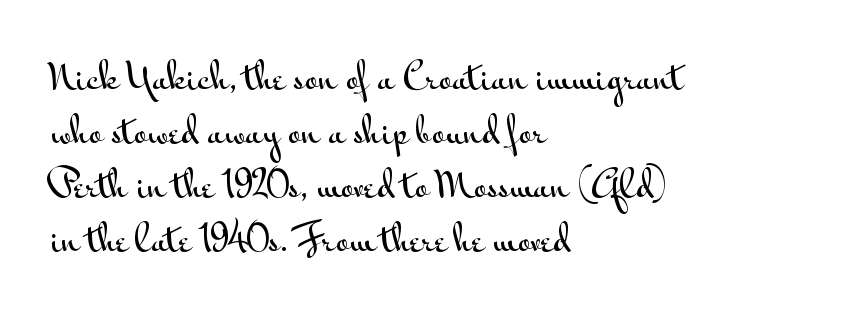
Q: Is the typeface a serif or a sans-serif typeface? A: Sans-serif.
Q: Is the text underlined? A: No.
Q: How is the paragraph aligned? A: Left-aligned.
Q: Is the spacing between letters normal or unusually wide? A: Normal.
Q: Is the spacing between lines tight, normal or loose? A: Normal.
Q: Width (condensed, normal, or wide)? A: Wide.
Q: Stroke contrast? A: Medium.
Q: x-height? A: Small.
Q: Monospaced? A: No.
